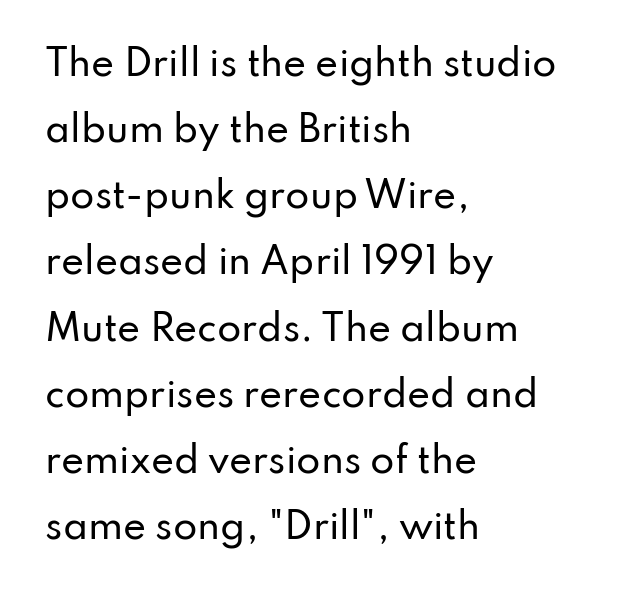
The image shows 35 px sans-serif type, upright; set left-aligned, line spacing 1.89x, normal letter spacing, not underlined; low stroke contrast and a small x-height.
